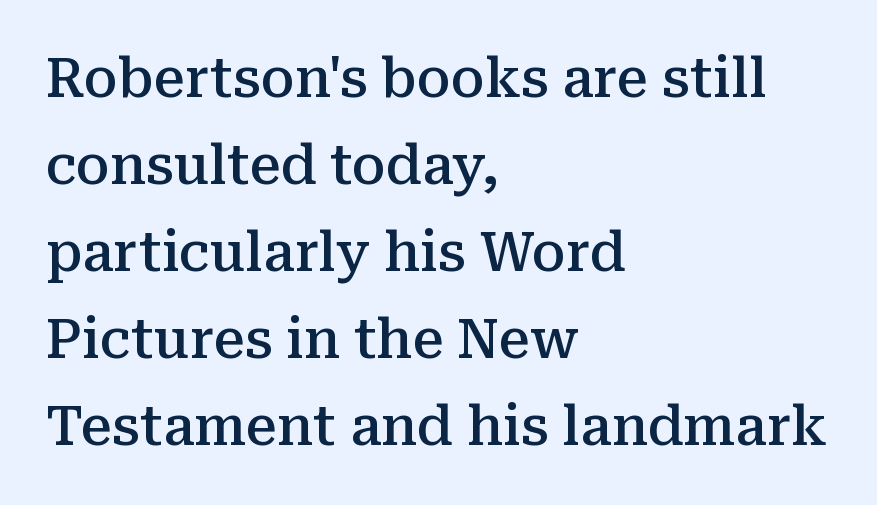
{"serif": "yes", "italic": "no", "bold": "semi", "weight": "semibold", "width": "normal", "stroke_contrast": "medium", "x_height": "medium", "monospaced": "no", "underline": "no", "align": "left", "line_spacing": "normal", "line_spacing_ratio": 1.58, "letter_spacing": "normal", "letter_spacing_em": 0.0, "glyph_px": 55}
